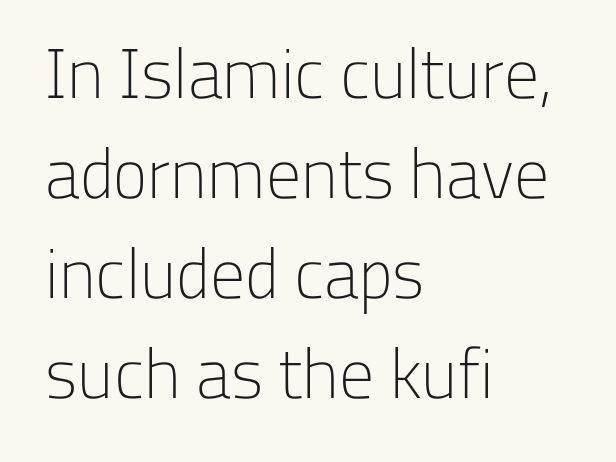
Q: Is the text bold? A: No.
Q: Is the text italic (slanted)? A: No, it is upright.
Q: Is the typeface a serif or a sans-serif typeface? A: Sans-serif.
Q: Is the text underlined? A: No.
Q: How is the paragraph aligned? A: Left-aligned.
Q: Is the spacing between letters normal or unusually wide? A: Normal.
Q: Is the spacing between lines tight, normal or loose? A: Normal.
Q: Width (condensed, normal, or wide)? A: Normal.
Q: Stroke contrast? A: Low.
Q: x-height? A: Medium.
Q: Monospaced? A: No.
